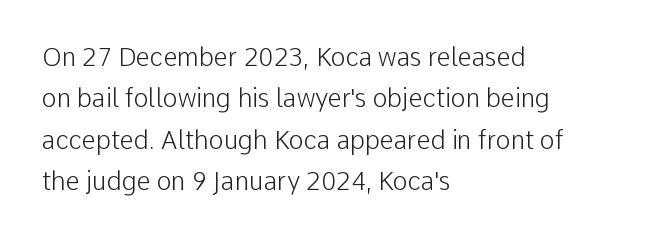
These lines stack with their left ends in a neat column. A typesetter would mark this as roman, not italic. The string is rendered with underlining switched off. Regarding leading, the lines here are spaced in the standard way.
